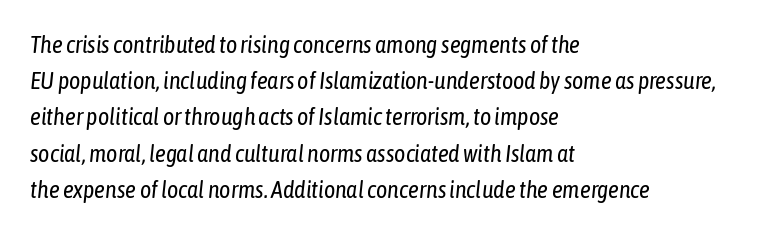
Letter spacing: default. Type without underlining. The letterforms sit at book weight or below. Compared with ordinary roman type, these characters are visibly tilted. The ragged edge is on the right, which tells us the setting is flush left.
